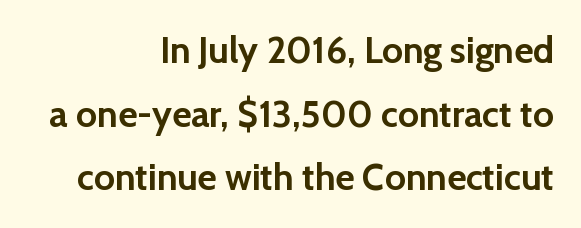
Q: Is the text bold? A: Yes.
Q: Is the text italic (slanted)? A: No, it is upright.
Q: Is the typeface a serif or a sans-serif typeface? A: Sans-serif.
Q: Is the text underlined? A: No.
Q: How is the paragraph aligned? A: Right-aligned.
Q: Is the spacing between letters normal or unusually wide? A: Normal.
Q: Width (condensed, normal, or wide)? A: Normal.
Q: Stroke contrast? A: Low.
Q: x-height? A: Medium.
Q: Monospaced? A: No.
